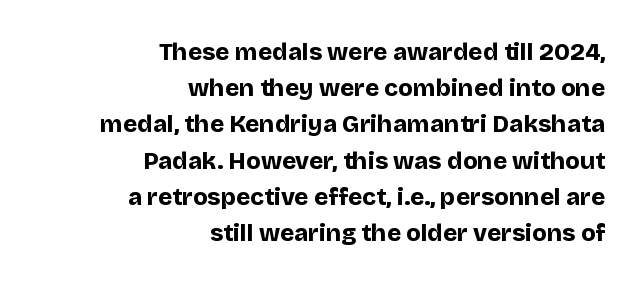
The image shows 24 px bold type, upright; set right-aligned, normal line spacing (1.51x), normal letter spacing, not underlined.
